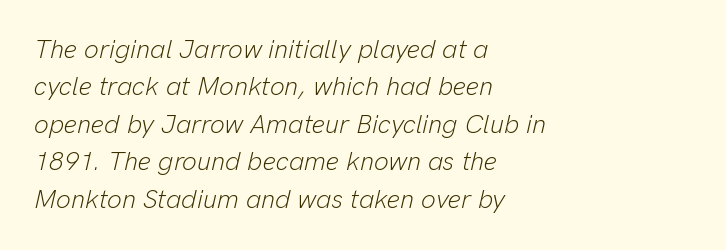
The image shows 26 px text type, italic (leaning right); set left-aligned, normal line spacing (1.44x), normal letter spacing, not underlined.
